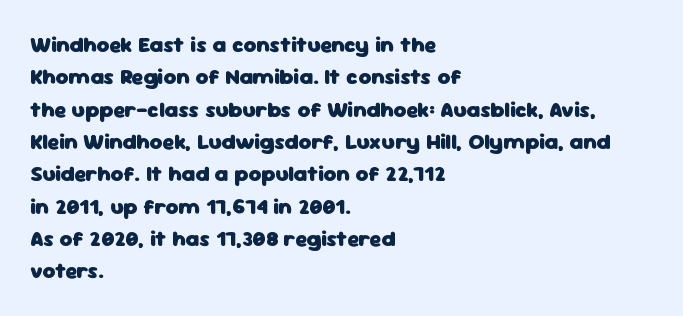
{"italic": "no", "bold": "yes", "underline": "no", "align": "left", "line_spacing": "normal", "line_spacing_ratio": 1.47, "letter_spacing": "normal", "letter_spacing_em": 0.0, "glyph_px": 22}
